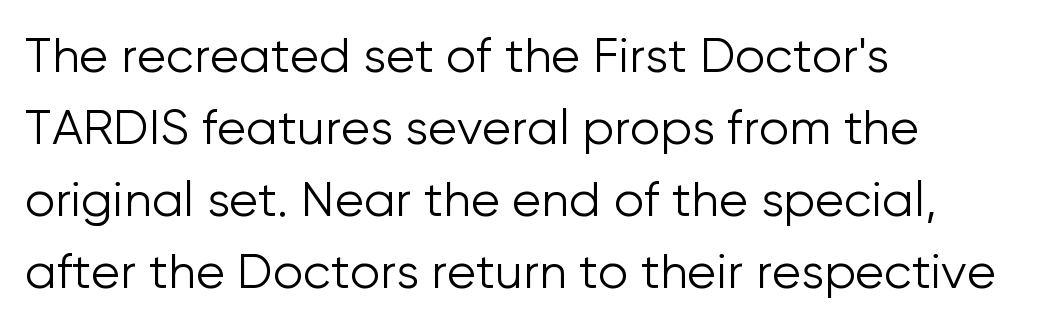
Q: Is the text bold? A: No.
Q: Is the text italic (slanted)? A: No, it is upright.
Q: Is the typeface a serif or a sans-serif typeface? A: Sans-serif.
Q: Is the text underlined? A: No.
Q: How is the paragraph aligned? A: Left-aligned.
Q: Is the spacing between letters normal or unusually wide? A: Normal.
Q: Is the spacing between lines tight, normal or loose? A: Normal.
Q: Width (condensed, normal, or wide)? A: Normal.
Q: Stroke contrast? A: Low.
Q: x-height? A: Medium.
Q: Monospaced? A: No.
